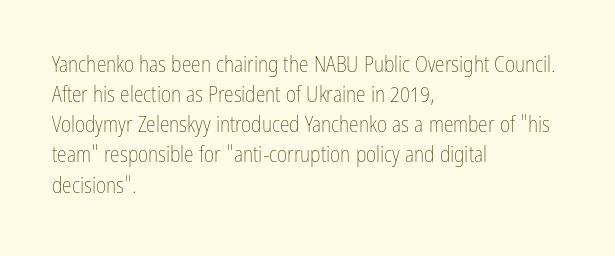
The image shows 22 px text type, upright; set left-aligned, normal line spacing (1.37x), normal letter spacing, not underlined.
